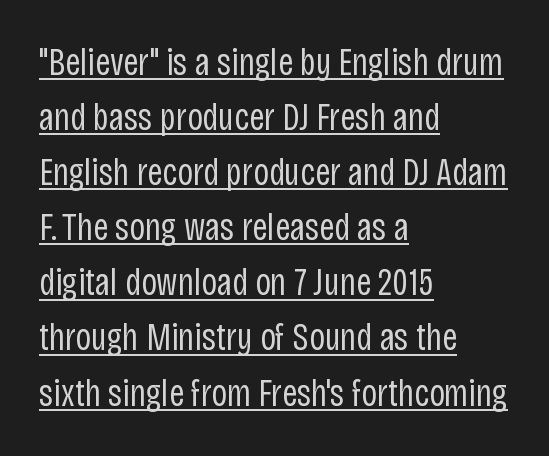
Q: Is the text bold? A: No.
Q: Is the text italic (slanted)? A: No, it is upright.
Q: Is the typeface a serif or a sans-serif typeface? A: Sans-serif.
Q: Is the text underlined? A: Yes.
Q: How is the paragraph aligned? A: Left-aligned.
Q: Is the spacing between letters normal or unusually wide? A: Normal.
Q: Is the spacing between lines tight, normal or loose? A: Normal.
Q: Width (condensed, normal, or wide)? A: Condensed.
Q: Stroke contrast? A: Low.
Q: x-height? A: Large.
Q: Monospaced? A: No.
